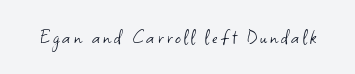
Q: Is the text bold? A: No.
Q: Is the text italic (slanted)? A: Yes.
Q: Is the text underlined? A: No.
